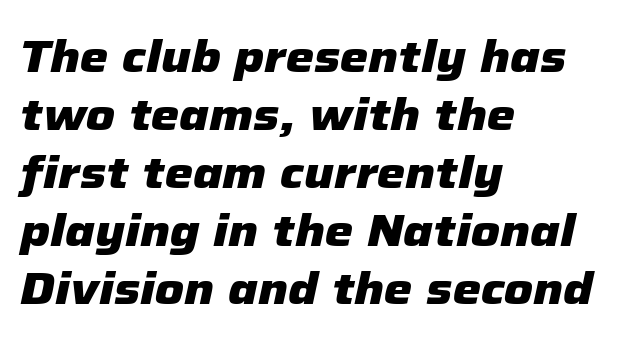
{"italic": "yes", "lean": "right", "slant_degrees": 12, "bold": "yes", "weight": "heavy", "width": "normal", "stroke_contrast": "low", "x_height": "medium", "monospaced": "no", "underline": "no", "align": "left", "line_spacing": "normal", "line_spacing_ratio": 1.29, "letter_spacing": "normal", "letter_spacing_em": 0.0, "glyph_px": 45}
